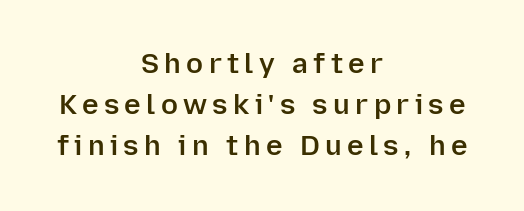
The image shows 28 px semibold sans-serif type, upright; set centered, normal line spacing (1.46x), not underlined; low stroke contrast and a medium x-height.
